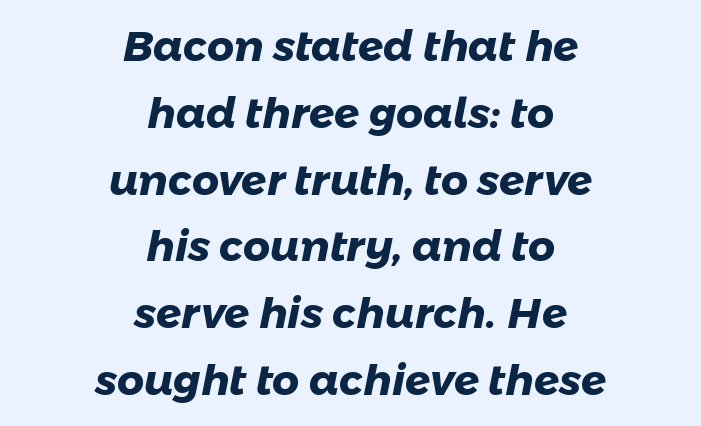
The image shows 42 px heavy sans-serif type; set centered, normal line spacing (1.59x), normal letter spacing, not underlined; low stroke contrast and a medium x-height.
